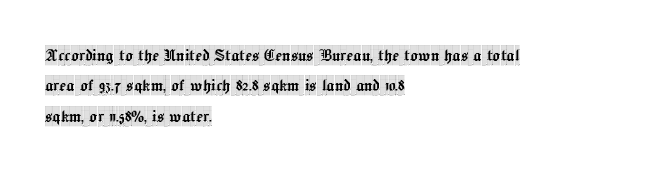
The image shows 20 px text type, upright; set left-aligned, normal line spacing (1.52x), normal letter spacing, not underlined.
